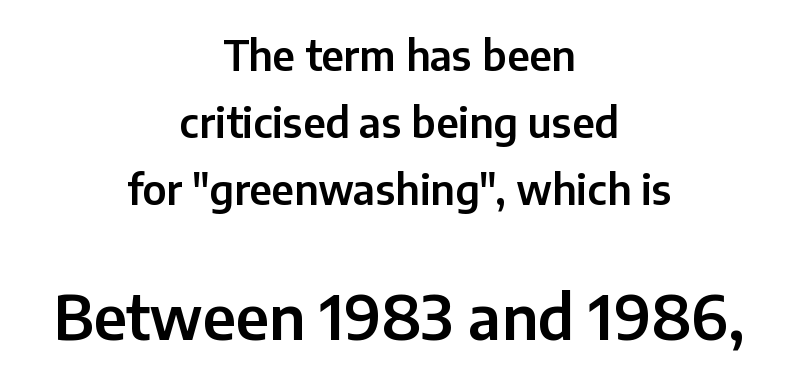
Q: Is the text italic (slanted)? A: No, it is upright.
Q: Is the typeface a serif or a sans-serif typeface? A: Sans-serif.
Q: Is the text underlined? A: No.
Q: How is the paragraph aligned? A: Centered.
Q: Is the spacing between letters normal or unusually wide? A: Normal.
Q: Is the spacing between lines tight, normal or loose? A: Normal.
Q: Which block of text is set in a larger size, the first (top) or the second (bottom)? A: The second (bottom) one.
Q: Width (condensed, normal, or wide)? A: Normal.
Q: Stroke contrast? A: Low.
Q: x-height? A: Medium.
Q: Monospaced? A: No.
